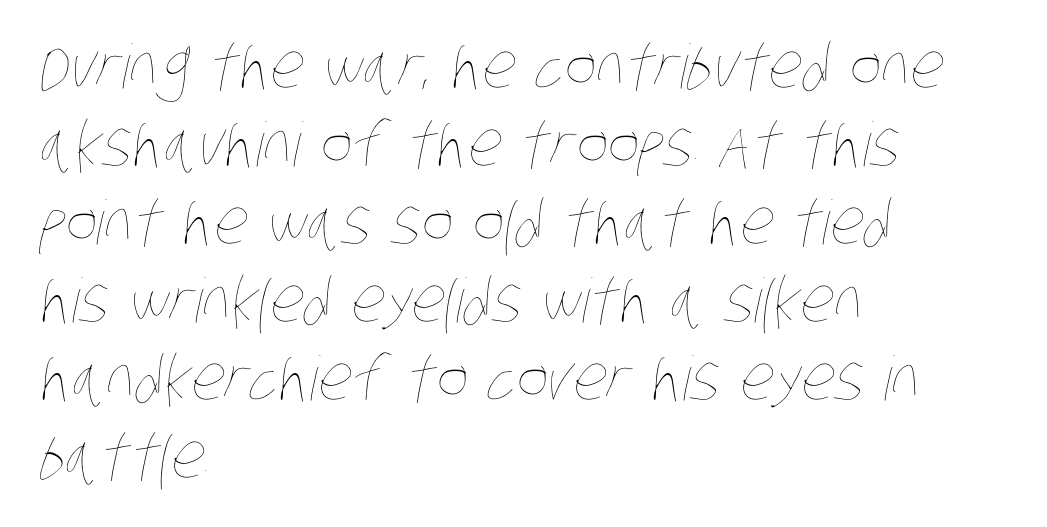
{"bold": "no", "weight": "thin", "width": "condensed", "stroke_contrast": "low", "x_height": "large", "monospaced": "no", "underline": "no", "align": "left", "line_spacing": "normal", "line_spacing_ratio": 1.28, "letter_spacing": "normal", "letter_spacing_em": 0.0, "glyph_px": 61}
